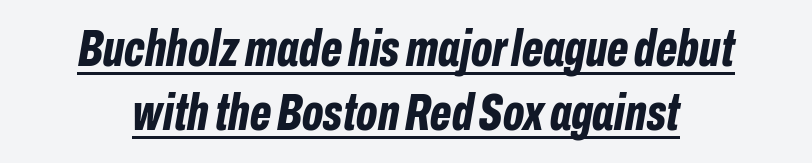
If you drew a line through each stem, it would be angled. A typesetter would call this proportional, since set widths differ per character. Glance below the letters and you will spot a drawn line. Does extra space separate the letters? No, they use regular spacing.
